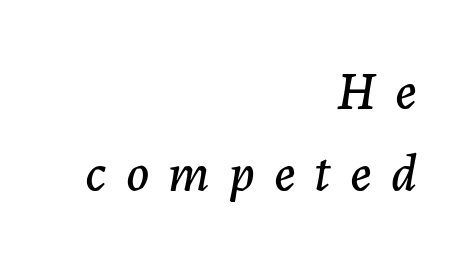
The image shows 53 px text type, italic (leaning right); set right-aligned, normal line spacing (1.54x), unusually wide letter spacing (+0.36 em), not underlined; low stroke contrast and a medium x-height.
